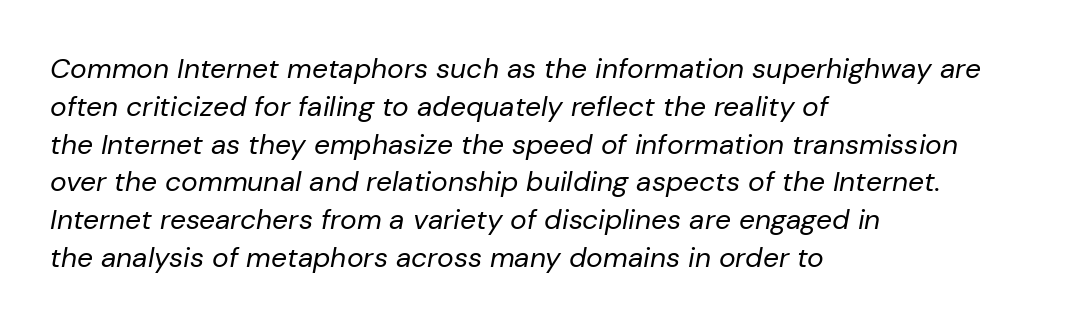
Q: Is the text bold? A: No.
Q: Is the text italic (slanted)? A: Yes, it leans right by about 10 degrees.
Q: Is the text underlined? A: No.
Q: How is the paragraph aligned? A: Left-aligned.
Q: Is the spacing between letters normal or unusually wide? A: Normal.
Q: Is the spacing between lines tight, normal or loose? A: Normal.
Q: Width (condensed, normal, or wide)? A: Normal.
Q: Stroke contrast? A: Low.
Q: x-height? A: Medium.
Q: Monospaced? A: No.
